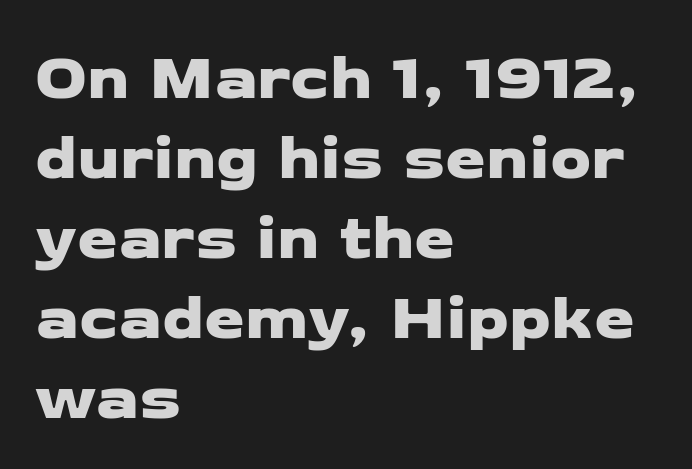
{"serif": "no", "width": "wide", "stroke_contrast": "low", "x_height": "medium", "monospaced": "no", "underline": "no", "align": "left", "line_spacing_ratio": 1.23, "letter_spacing": "normal", "letter_spacing_em": 0.0, "glyph_px": 65}
